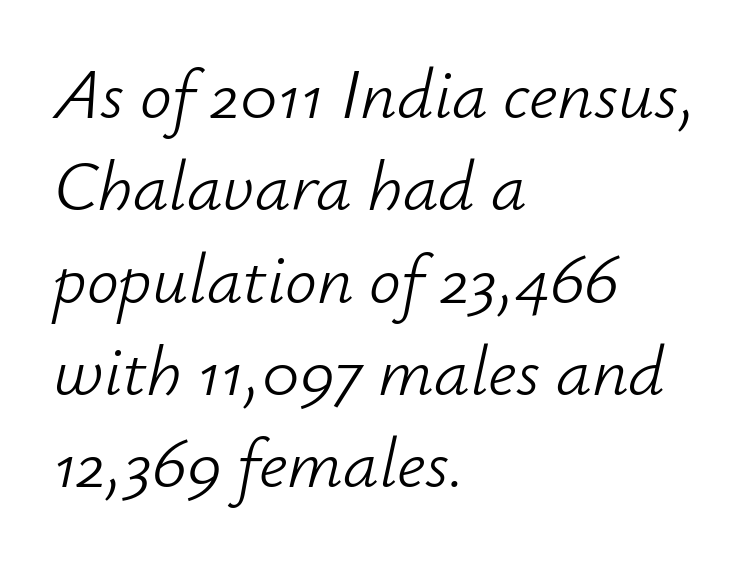
Q: Is the text bold? A: No.
Q: Is the text italic (slanted)? A: Yes, it leans right by about 12 degrees.
Q: Is the text underlined? A: No.
Q: How is the paragraph aligned? A: Left-aligned.
Q: Is the spacing between letters normal or unusually wide? A: Normal.
Q: Is the spacing between lines tight, normal or loose? A: Normal.
Q: Width (condensed, normal, or wide)? A: Normal.
Q: Stroke contrast? A: Low.
Q: x-height? A: Small.
Q: Monospaced? A: No.
